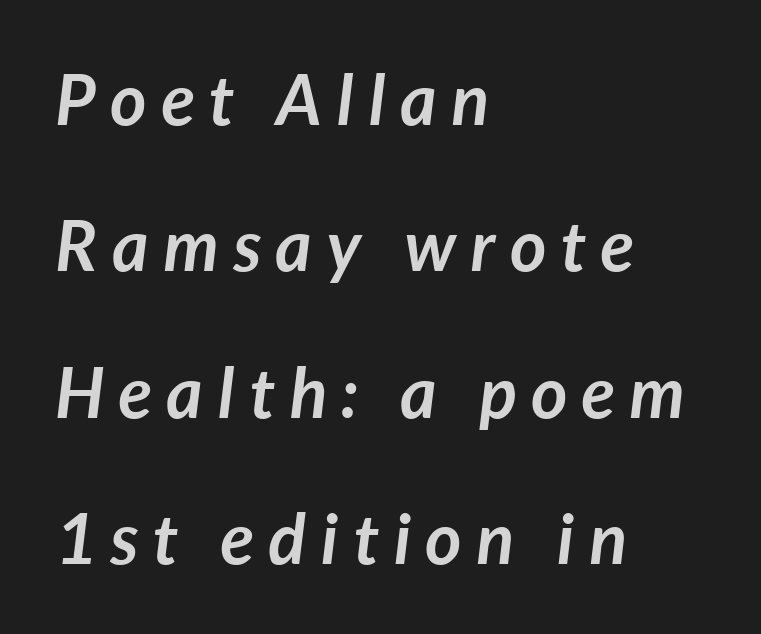
Underlining? Definitely not there. What's the leading like? Stretched, with rows far apart. The passage is arranged the way most books set body copy — flush left. Spacing verdict: proportional, widths tailored to each character. Is the type slanted? Yes — the strokes lean at a clear angle.
